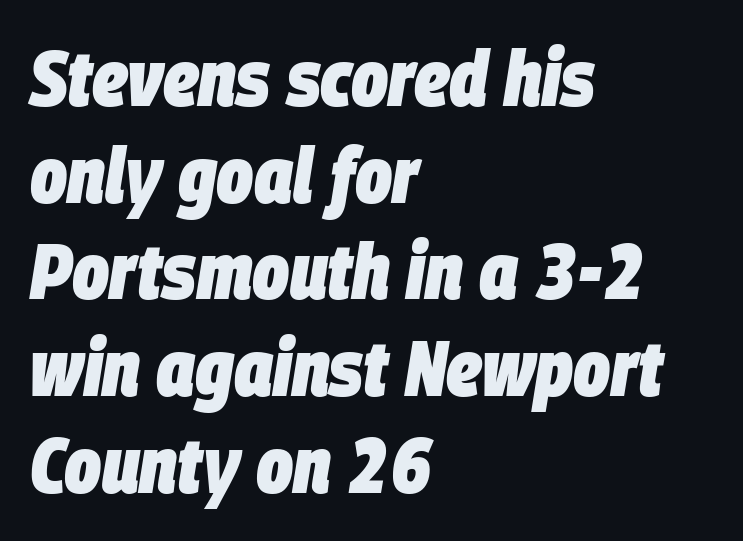
Q: Is the text bold? A: Yes.
Q: Is the text italic (slanted)? A: Yes, it leans right by about 9 degrees.
Q: Is the text underlined? A: No.
Q: How is the paragraph aligned? A: Left-aligned.
Q: Is the spacing between letters normal or unusually wide? A: Normal.
Q: Width (condensed, normal, or wide)? A: Condensed.
Q: Stroke contrast? A: Low.
Q: x-height? A: Large.
Q: Monospaced? A: No.
